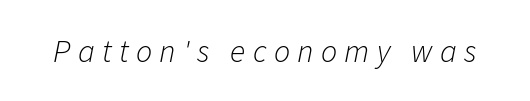
The image shows 32 px light type, italic (leaning right); set unusually wide letter spacing (+0.23 em), not underlined; low stroke contrast and a medium x-height.
